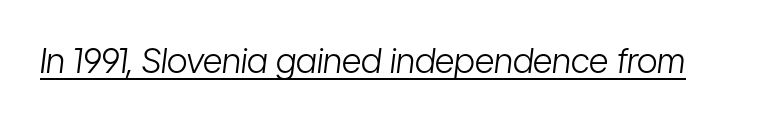
There is no visible air inserted between adjacent glyphs. Decoration check: the copy is underlined. Rendered with sloped, italic letterforms. Is the type heavy? It reads as light-to-regular instead. You could not count columns in this text — the font is proportionally spaced.
